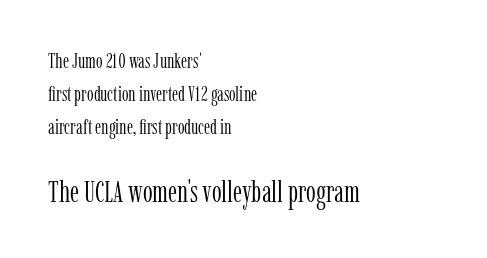
Q: Is the text bold? A: No.
Q: Is the text italic (slanted)? A: No, it is upright.
Q: Is the typeface a serif or a sans-serif typeface? A: Serif.
Q: Is the text underlined? A: No.
Q: How is the paragraph aligned? A: Left-aligned.
Q: Is the spacing between letters normal or unusually wide? A: Normal.
Q: Is the spacing between lines tight, normal or loose? A: Normal.
Q: Which block of text is set in a larger size, the first (top) or the second (bottom)? A: The second (bottom) one.
Q: Width (condensed, normal, or wide)? A: Condensed.
Q: Stroke contrast? A: Low.
Q: x-height? A: Medium.
Q: Monospaced? A: No.
